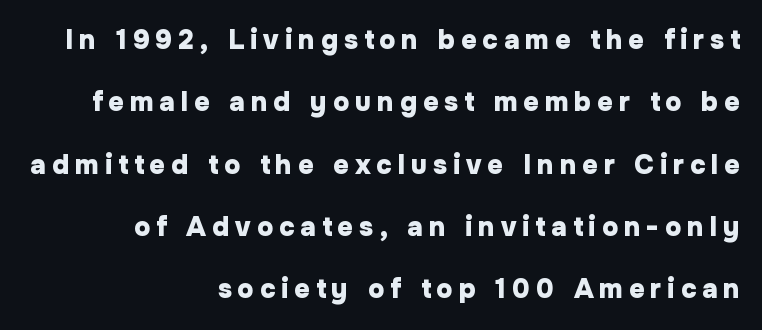
{"italic": "no", "bold": "yes", "underline": "no", "align": "right", "line_spacing": "loose", "line_spacing_ratio": 2.31, "letter_spacing": "wide", "letter_spacing_em": 0.22, "glyph_px": 27}
